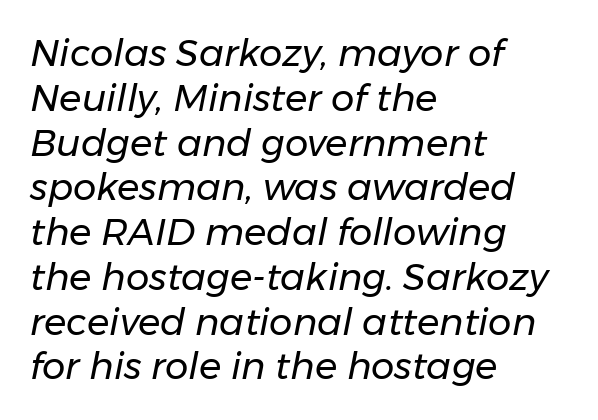
The image shows 37 px regular-weight type, italic (leaning right); set left-aligned, line spacing 1.21x, normal letter spacing, not underlined; low stroke contrast and a medium x-height.
